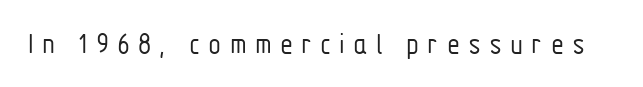
{"serif": "no", "italic": "no", "bold": "no", "weight": "light", "width": "condensed", "stroke_contrast": "low", "x_height": "medium", "monospaced": "no", "underline": "no", "letter_spacing": "wide", "letter_spacing_em": 0.27, "glyph_px": 30}
